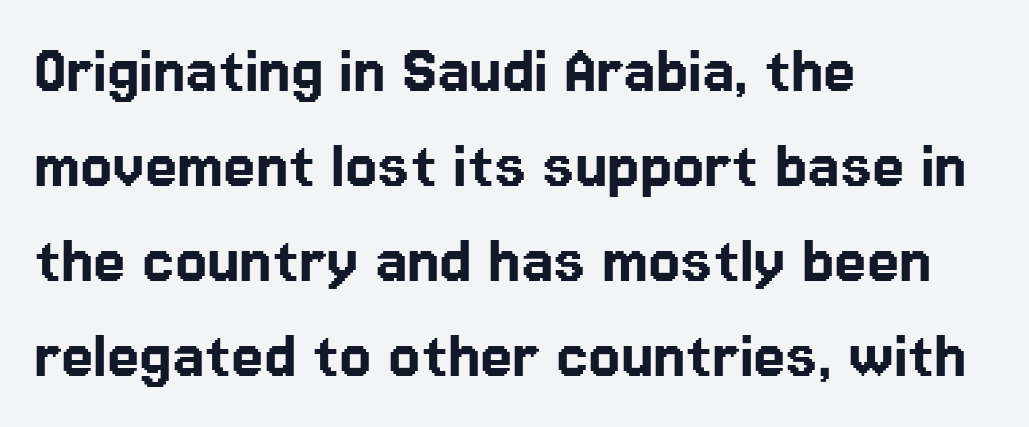
Check the space under the baseline: it is left empty. Every row of glyphs begins at an identical x-position on the left. The type is set solid horizontally, with unmodified tracking. These lines are rendered in a variable-pitch font. You can tell it's not italic because the verticals are truly vertical. Serif or sans? Sans — the stroke terminals are bare.
